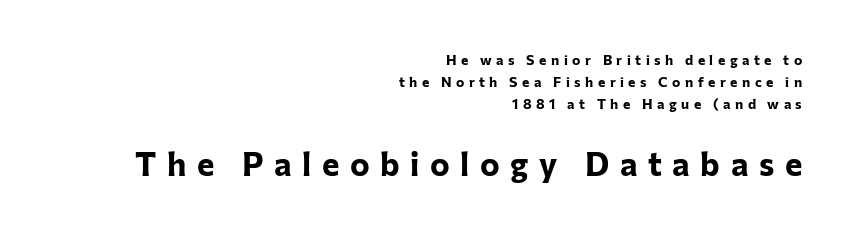
Every letter is thick-stroked: bold, no question. Size hierarchy here favors the trailing block over the leading one. Typographically, this falls in the sans-serif category. Posture: upright roman. The designer left line spacing at the default. Here the glyphs are tracked loosely, breaking word shapes into spaced letters.
